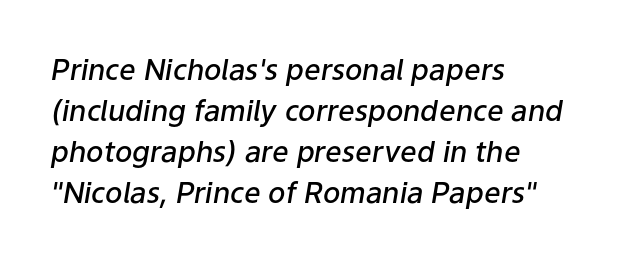
Q: Is the text bold? A: Semi-bold.
Q: Is the text italic (slanted)? A: Yes, it leans right by about 9 degrees.
Q: Is the text underlined? A: No.
Q: How is the paragraph aligned? A: Left-aligned.
Q: Is the spacing between letters normal or unusually wide? A: Normal.
Q: Is the spacing between lines tight, normal or loose? A: Normal.
Q: Width (condensed, normal, or wide)? A: Normal.
Q: Stroke contrast? A: Low.
Q: x-height? A: Medium.
Q: Monospaced? A: No.
